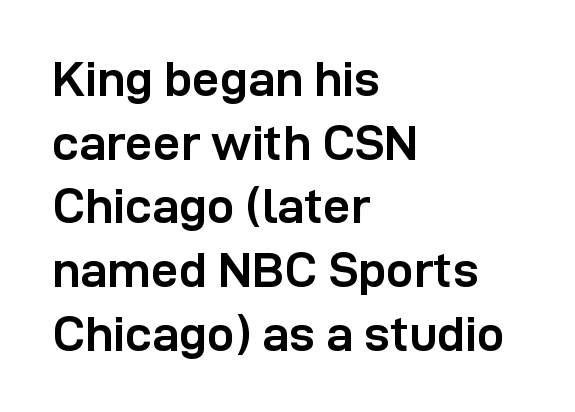
Q: Is the text bold? A: Yes.
Q: Is the text italic (slanted)? A: No, it is upright.
Q: Is the typeface a serif or a sans-serif typeface? A: Sans-serif.
Q: Is the text underlined? A: No.
Q: How is the paragraph aligned? A: Left-aligned.
Q: Is the spacing between letters normal or unusually wide? A: Normal.
Q: Is the spacing between lines tight, normal or loose? A: Normal.
Q: Width (condensed, normal, or wide)? A: Normal.
Q: Stroke contrast? A: Low.
Q: x-height? A: Medium.
Q: Monospaced? A: No.
